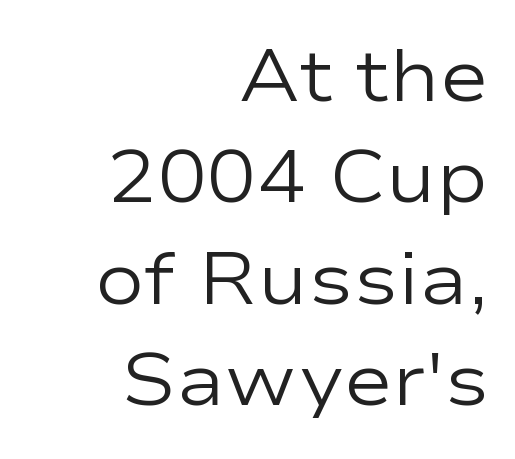
The horizontal fit of the characters is conventional and even. The typography opts for an upright posture over an oblique one. A typesetter would call this proportional, since set widths differ per character. Interline gaps are of average width in this sample. A sans-serif font was chosen for this passage.
